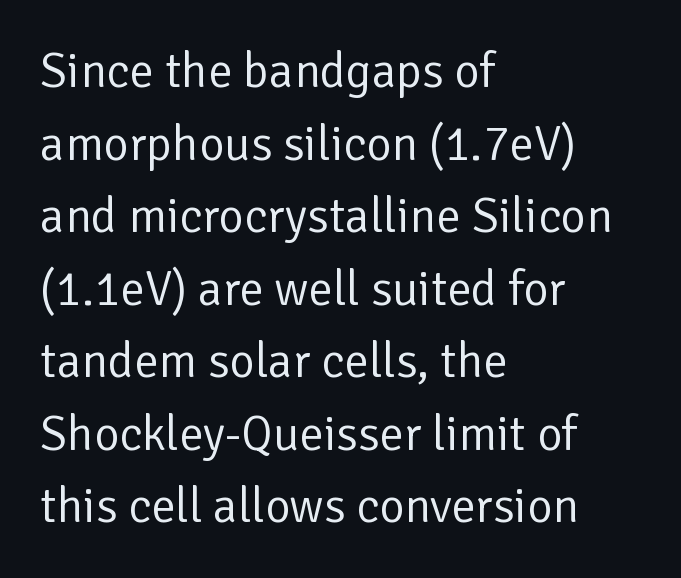
Q: Is the text bold? A: No.
Q: Is the text italic (slanted)? A: No, it is upright.
Q: Is the typeface a serif or a sans-serif typeface? A: Sans-serif.
Q: Is the text underlined? A: No.
Q: How is the paragraph aligned? A: Left-aligned.
Q: Is the spacing between letters normal or unusually wide? A: Normal.
Q: Is the spacing between lines tight, normal or loose? A: Normal.
Q: Width (condensed, normal, or wide)? A: Normal.
Q: Stroke contrast? A: Low.
Q: x-height? A: Medium.
Q: Monospaced? A: No.
